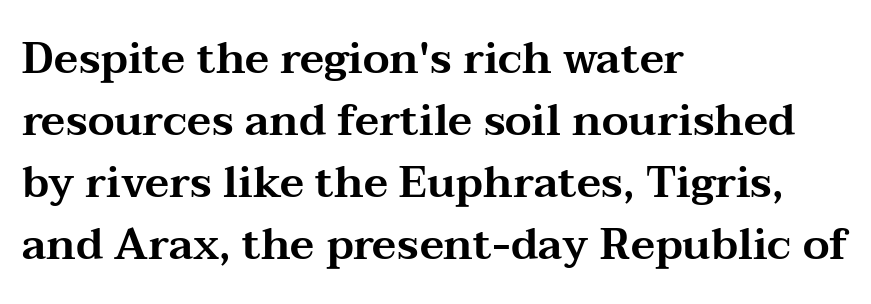
Q: Is the text italic (slanted)? A: No, it is upright.
Q: Is the typeface a serif or a sans-serif typeface? A: Serif.
Q: Is the text underlined? A: No.
Q: How is the paragraph aligned? A: Left-aligned.
Q: Is the spacing between letters normal or unusually wide? A: Normal.
Q: Is the spacing between lines tight, normal or loose? A: Normal.
Q: Width (condensed, normal, or wide)? A: Wide.
Q: Stroke contrast? A: Medium.
Q: x-height? A: Medium.
Q: Monospaced? A: No.
